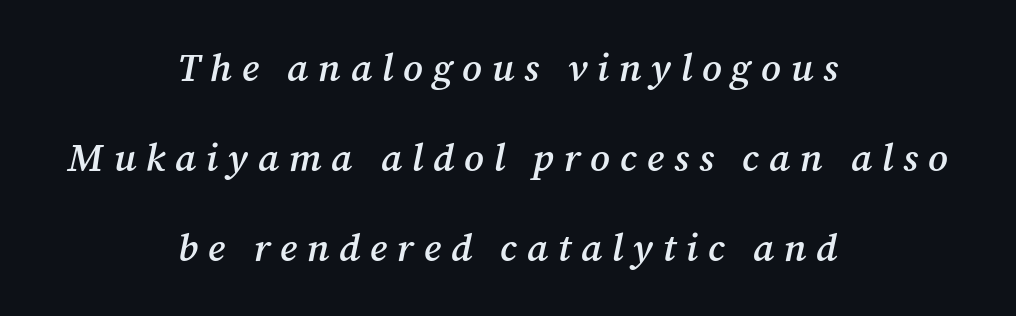
{"serif": "yes", "italic": "yes", "lean": "right", "slant_degrees": 12, "bold": "semi", "weight": "semibold", "width": "normal", "stroke_contrast": "medium", "x_height": "medium", "monospaced": "no", "underline": "no", "align": "center", "line_spacing": "loose", "line_spacing_ratio": 2.31, "letter_spacing": "wide", "letter_spacing_em": 0.25, "glyph_px": 39}
